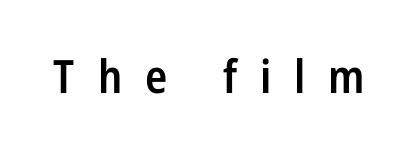
{"serif": "no", "italic": "no", "bold": "semi", "weight": "semibold", "width": "condensed", "stroke_contrast": "low", "x_height": "medium", "monospaced": "no", "underline": "no", "letter_spacing": "wide", "letter_spacing_em": 0.5, "glyph_px": 46}
